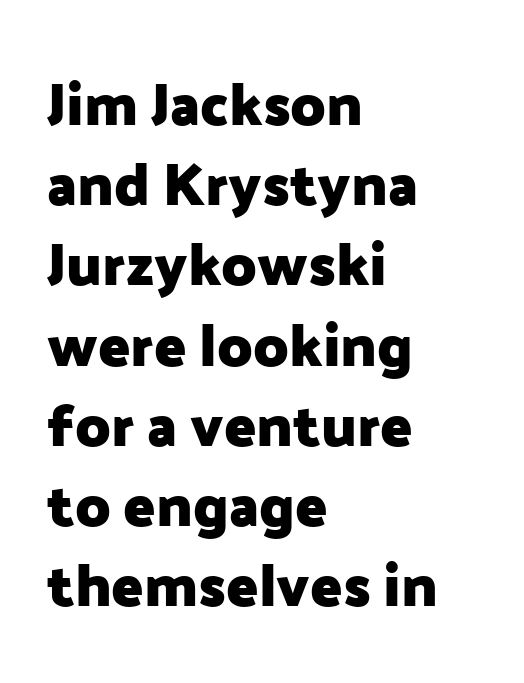
Q: Is the text bold? A: Yes.
Q: Is the text italic (slanted)? A: No, it is upright.
Q: Is the typeface a serif or a sans-serif typeface? A: Sans-serif.
Q: Is the text underlined? A: No.
Q: How is the paragraph aligned? A: Left-aligned.
Q: Is the spacing between letters normal or unusually wide? A: Normal.
Q: Is the spacing between lines tight, normal or loose? A: Normal.
Q: Width (condensed, normal, or wide)? A: Normal.
Q: Stroke contrast? A: Low.
Q: x-height? A: Medium.
Q: Monospaced? A: No.
